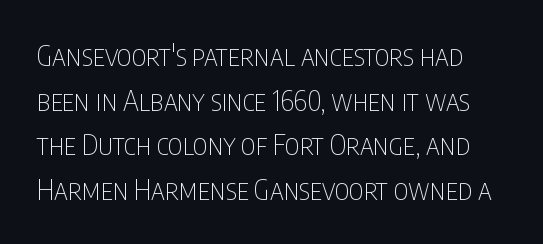
Q: Is the text bold? A: No.
Q: Is the text italic (slanted)? A: No, it is upright.
Q: Is the typeface a serif or a sans-serif typeface? A: Sans-serif.
Q: Is the text underlined? A: No.
Q: Is the spacing between letters normal or unusually wide? A: Normal.
Q: Is the spacing between lines tight, normal or loose? A: Normal.
Q: Width (condensed, normal, or wide)? A: Condensed.
Q: Stroke contrast? A: Low.
Q: x-height? A: Large.
Q: Monospaced? A: No.
